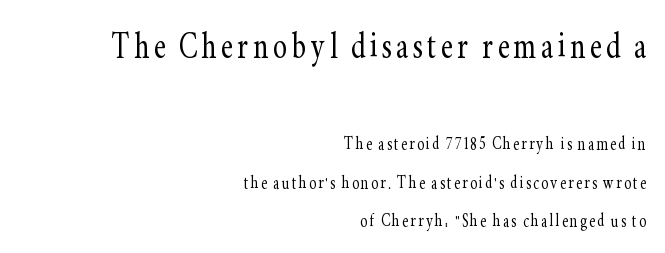
{"serif": "yes", "italic": "no", "bold": "no", "weight": "light", "width": "condensed", "stroke_contrast": "low", "x_height": "small", "monospaced": "no", "underline": "no", "align": "right", "line_spacing_ratio": 1.84, "larger_block": "first", "size_ratio": 2.0, "glyph_px": 42}
